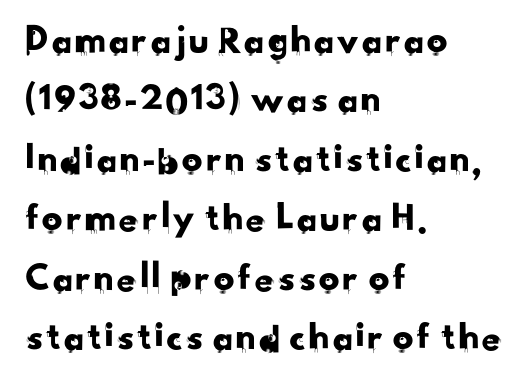
{"serif": "no", "width": "normal", "stroke_contrast": "low", "x_height": "small", "monospaced": "no", "underline": "no", "align": "left", "line_spacing": "normal", "line_spacing_ratio": 1.45, "letter_spacing": "normal", "letter_spacing_em": 0.0, "glyph_px": 41}
